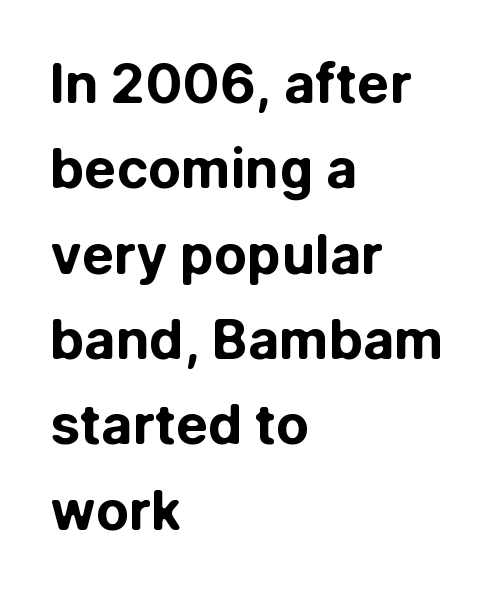
Typeset ragged right — the left edge is the straight one. Students, observe: this is what conventionally led text looks like. In terms of letterform style, serifs are entirely absent. You could not count columns in this text — the font is proportionally spaced. Unmarked baselines from the first word to the last.
